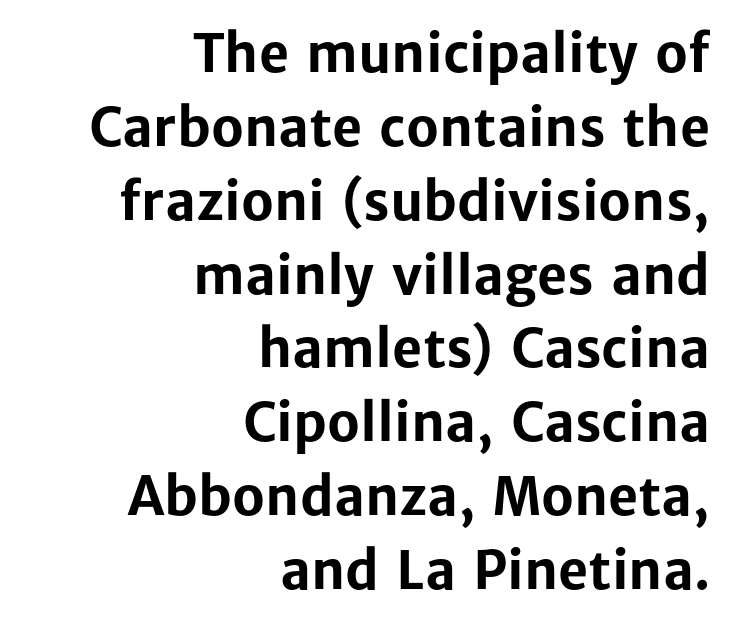
Each new line begins a customary step beneath the previous one. Which margin do the lines hug? The right one — the left edge is uneven. Characters follow at the spacing the type designer built in. Look at the bottom of the vertical strokes: they stop flat, with no serifs. Weight check: bold — yes, fully.
